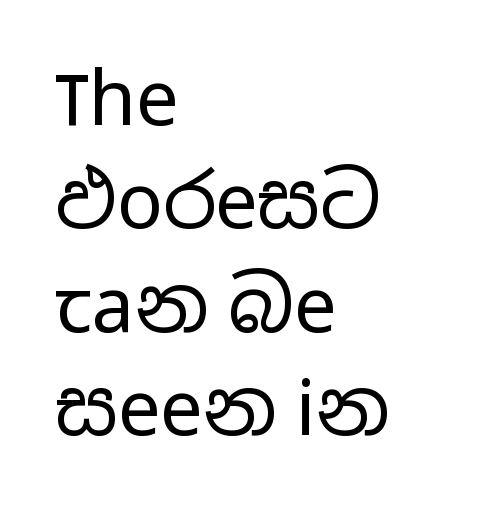
Each letter keeps its own natural width here, so spacing adapts to shape. Students, observe: this is what conventionally led text looks like. The tracking reads as untouched default to a designer's eye. Nope, not italic — everything's standing straight. Type style note: lacks serifs.
